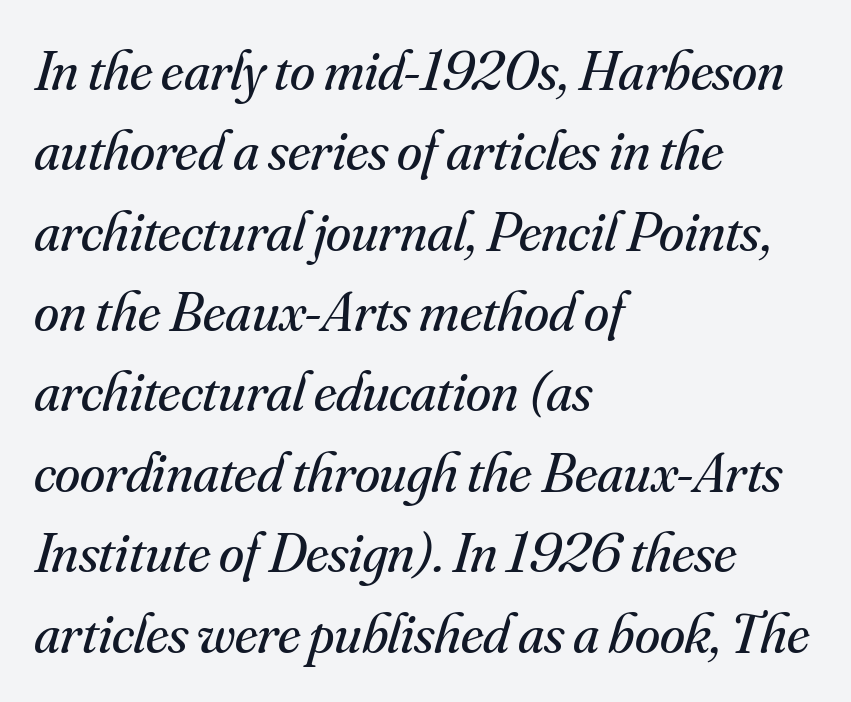
The image shows 57 px regular-weight serif type, italic (leaning right); set left-aligned, normal line spacing (1.41x), normal letter spacing, not underlined; medium stroke contrast and a small x-height.
